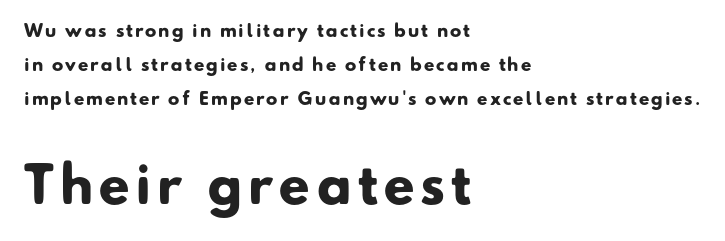
{"serif": "no", "bold": "yes", "weight": "heavy", "width": "normal", "stroke_contrast": "low", "x_height": "small", "monospaced": "no", "underline": "no", "align": "left", "line_spacing": "loose", "line_spacing_ratio": 2.0, "larger_block": "second", "size_ratio": 2.94, "glyph_px": 50}
